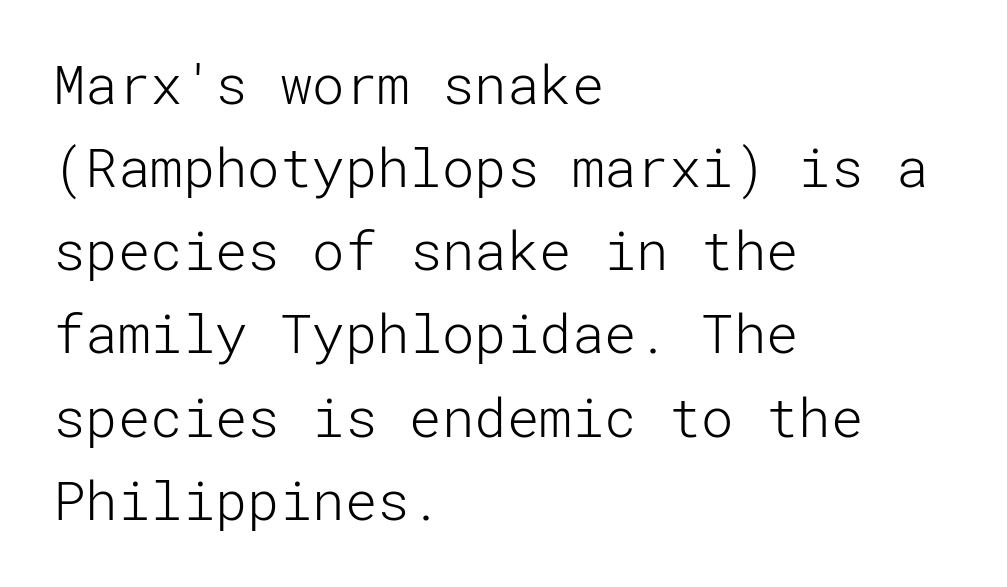
Q: Is the text bold? A: No.
Q: Is the text italic (slanted)? A: No, it is upright.
Q: Is the typeface a serif or a sans-serif typeface? A: Sans-serif.
Q: Is the text underlined? A: No.
Q: How is the paragraph aligned? A: Left-aligned.
Q: Is the spacing between letters normal or unusually wide? A: Normal.
Q: Is the spacing between lines tight, normal or loose? A: Normal.
Q: Width (condensed, normal, or wide)? A: Normal.
Q: Stroke contrast? A: Low.
Q: x-height? A: Medium.
